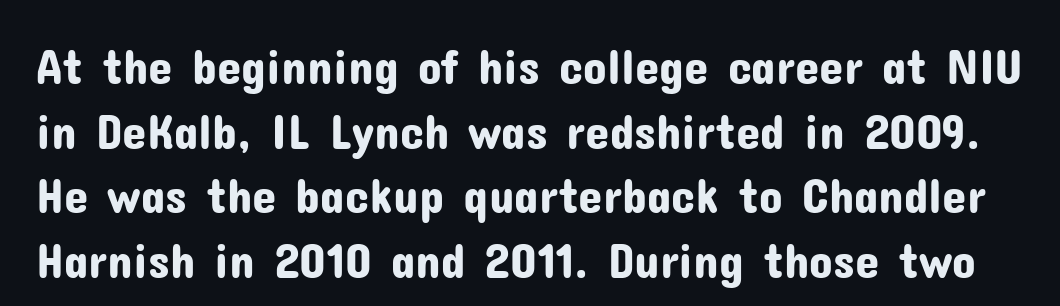
{"serif": "no", "italic": "no", "width": "normal", "stroke_contrast": "low", "x_height": "medium", "monospaced": "no", "underline": "no", "line_spacing": "normal", "line_spacing_ratio": 1.32, "letter_spacing": "normal", "letter_spacing_em": 0.0, "glyph_px": 49}
